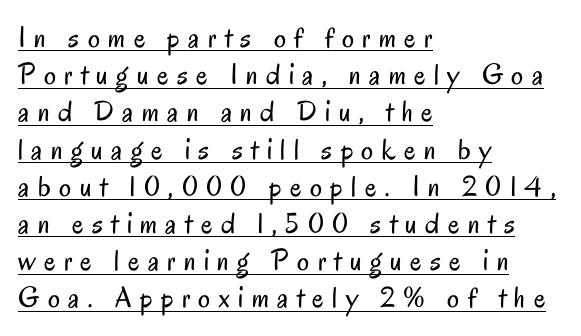
Q: Is the text bold? A: No.
Q: Is the text italic (slanted)? A: No, it is upright.
Q: Is the typeface a serif or a sans-serif typeface? A: Sans-serif.
Q: Is the text underlined? A: Yes.
Q: How is the paragraph aligned? A: Left-aligned.
Q: Is the spacing between letters normal or unusually wide? A: Unusually wide.
Q: Width (condensed, normal, or wide)? A: Condensed.
Q: Stroke contrast? A: Low.
Q: x-height? A: Small.
Q: Monospaced? A: No.
